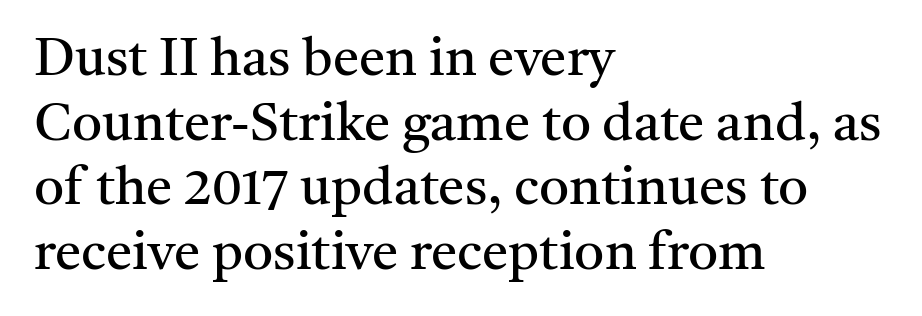
Caption: multi-line text, flush left, ragged right. Do the characters align in a grid? No, the font is proportional. Summary of weight: not heavy and not bold. Examine the stroke ends and you'll spot serifs. Quick note: not italic, upright. Letters rest on an invisible, unmarked baseline.
